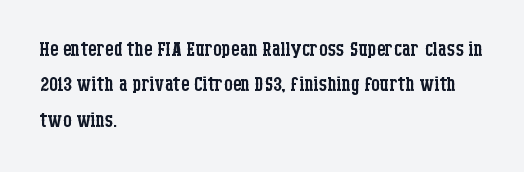
{"italic": "no", "bold": "no", "underline": "no", "align": "left", "line_spacing": "normal", "line_spacing_ratio": 1.31, "letter_spacing": "normal", "letter_spacing_em": 0.0, "glyph_px": 27}
